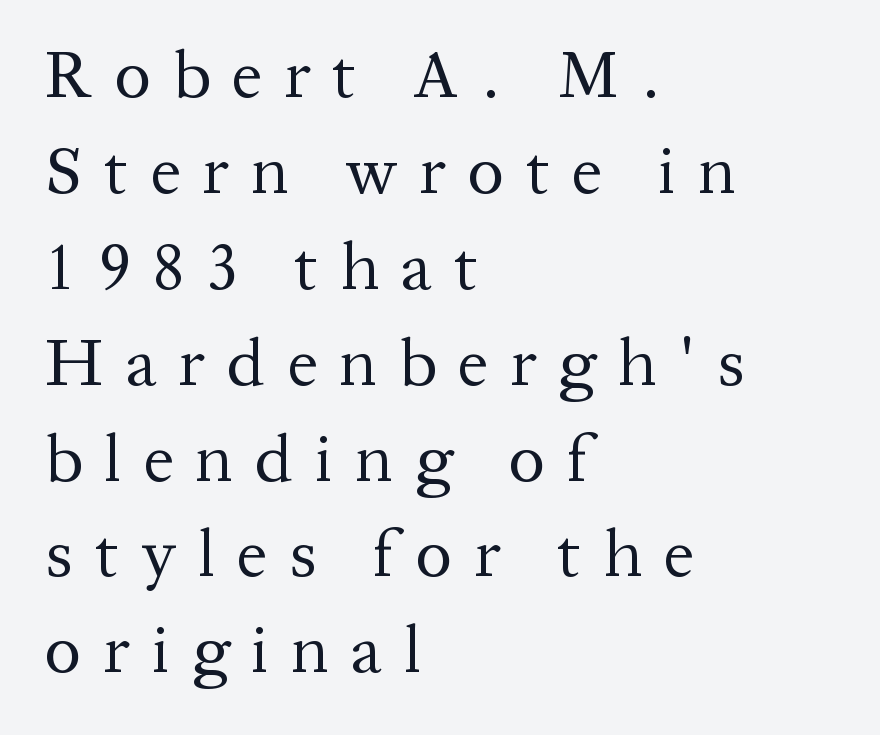
The image shows 68 px regular-weight serif type, upright; set left-aligned, normal line spacing (1.41x), unusually wide letter spacing (+0.32 em), not underlined; medium stroke contrast and a medium x-height.
